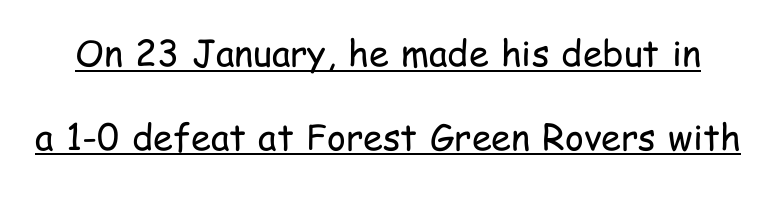
Q: Is the text bold? A: No.
Q: Is the text italic (slanted)? A: No, it is upright.
Q: Is the typeface a serif or a sans-serif typeface? A: Sans-serif.
Q: Is the text underlined? A: Yes.
Q: Is the spacing between letters normal or unusually wide? A: Normal.
Q: Is the spacing between lines tight, normal or loose? A: Loose.
Q: Width (condensed, normal, or wide)? A: Condensed.
Q: Stroke contrast? A: Low.
Q: x-height? A: Medium.
Q: Monospaced? A: No.
